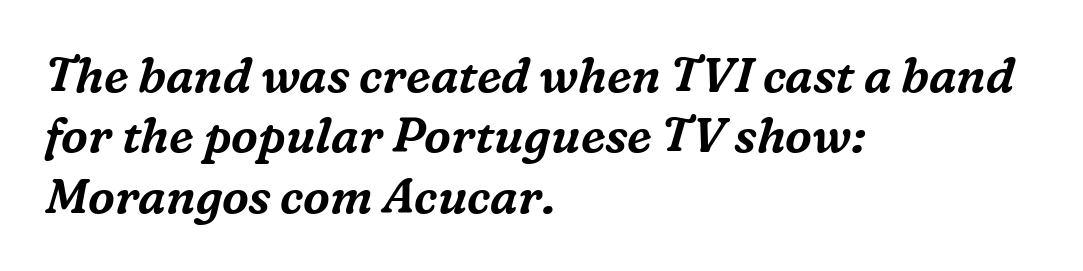
Is the block centered? No — it sits flush against the left margin. The zone under the glyphs is completely vacant. The characters display serif detailing at their extremities. Characters are canted at an angle relative to the baseline's perpendicular.
